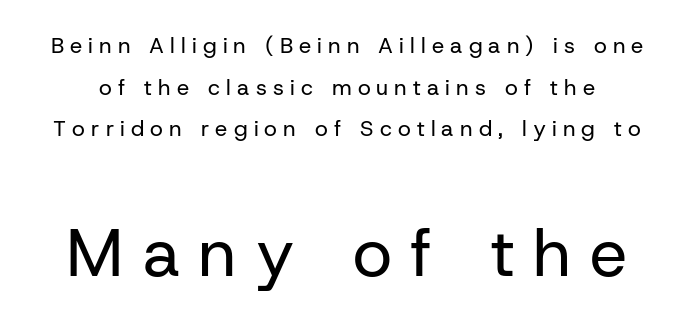
{"serif": "no", "italic": "no", "bold": "no", "weight": "regular", "width": "normal", "stroke_contrast": "low", "x_height": "medium", "monospaced": "no", "underline": "no", "line_spacing_ratio": 1.89, "letter_spacing": "wide", "letter_spacing_em": 0.28, "larger_block": "second", "size_ratio": 3.05, "glyph_px": 67}
